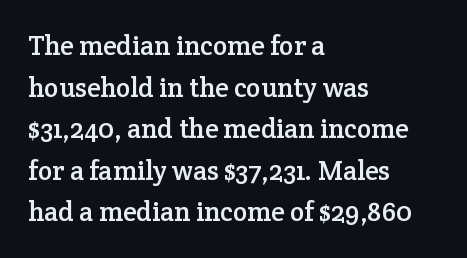
{"italic": "no", "underline": "no", "align": "left", "line_spacing": "normal", "line_spacing_ratio": 1.54, "letter_spacing": "normal", "letter_spacing_em": 0.0, "glyph_px": 27}
